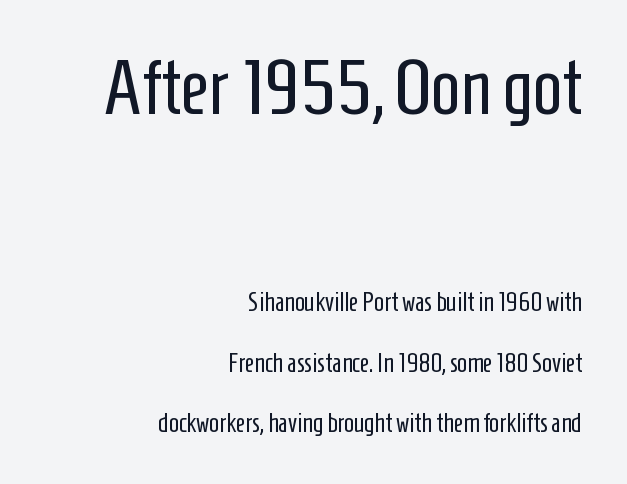
Each letter keeps its own natural width here, so spacing adapts to shape. The rendering anchors every line to the right-hand side. Observe the ordinary spacing: letters are neighbours, not strangers. Bold? No — there's no thickening of the strokes. Horizontal bands of white between lines are thick stripes.
